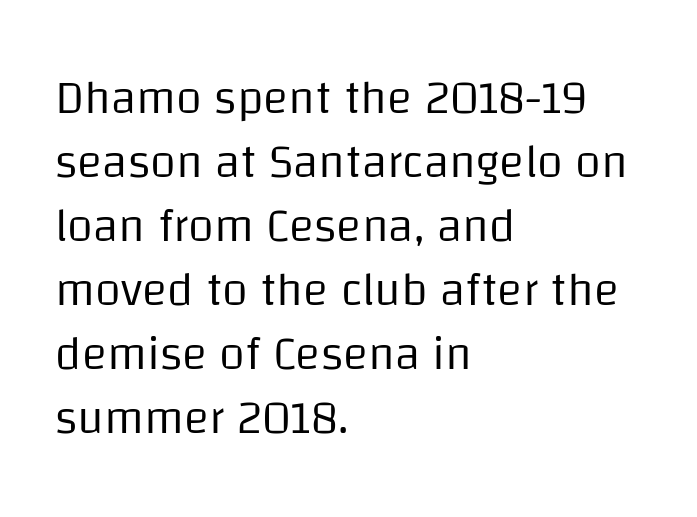
The image shows 47 px regular-weight sans-serif type, upright; set left-aligned, normal line spacing (1.36x), normal letter spacing, not underlined; low stroke contrast and a large x-height.
